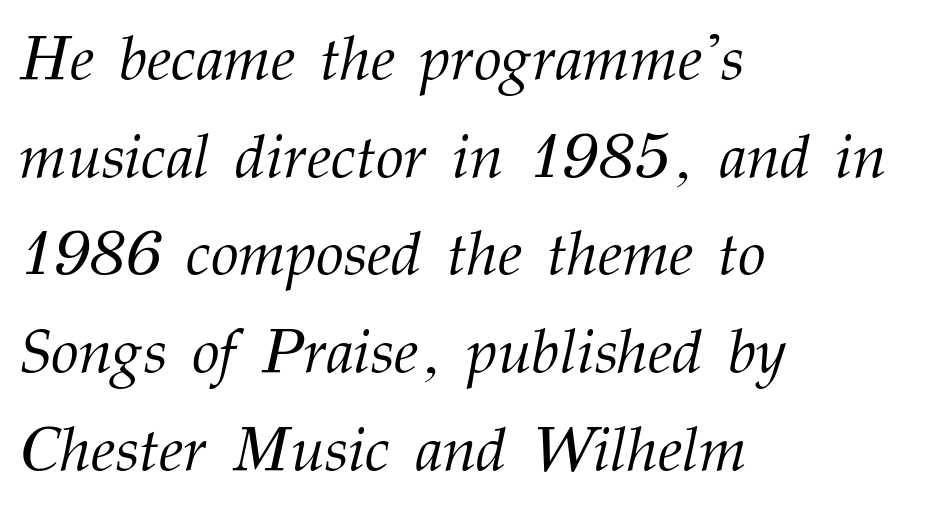
Left-aligned paragraph, ragged on the right. Observe the serifs anchoring each vertical stroke in this sample. Bare-footed words on every line. You could not count columns in this text — the font is proportionally spaced.
